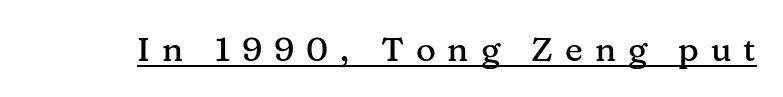
The image shows 34 px serif type, upright; set unusually wide letter spacing (+0.35 em), underlined; medium stroke contrast and a medium x-height.
